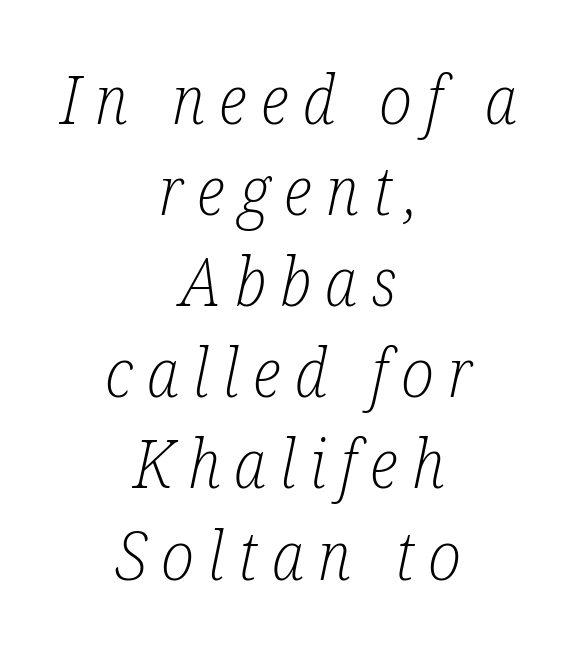
The line-height multiplier appears to be the usual default. The face used here is proportionally spaced, like ordinary book or web type. Each line is balanced around a shared central axis. Quick note: italic. Rule under the text: the space is simply empty. Letterform terminals end in serifs throughout the passage.
